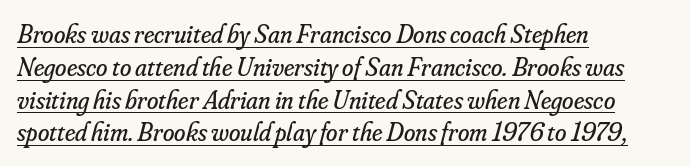
The image shows 26 px text type, italic (leaning right); set left-aligned, normal line spacing (1.26x), normal letter spacing, underlined.
